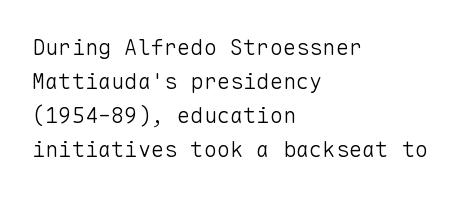
Caption: multi-line text, flush left, ragged right. Rendered with straight, roman letterforms. Beneath every word, the page is bare. Weight: not bold — regular or lighter. Nobody touched the tracking dial on this one. Vertically, the passage feels balanced, rows spaced as you'd expect.
